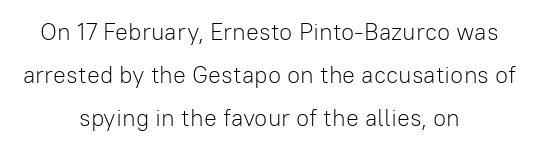
The image shows 24 px text type, upright; set centered, line spacing 1.8x, normal letter spacing, not underlined.
